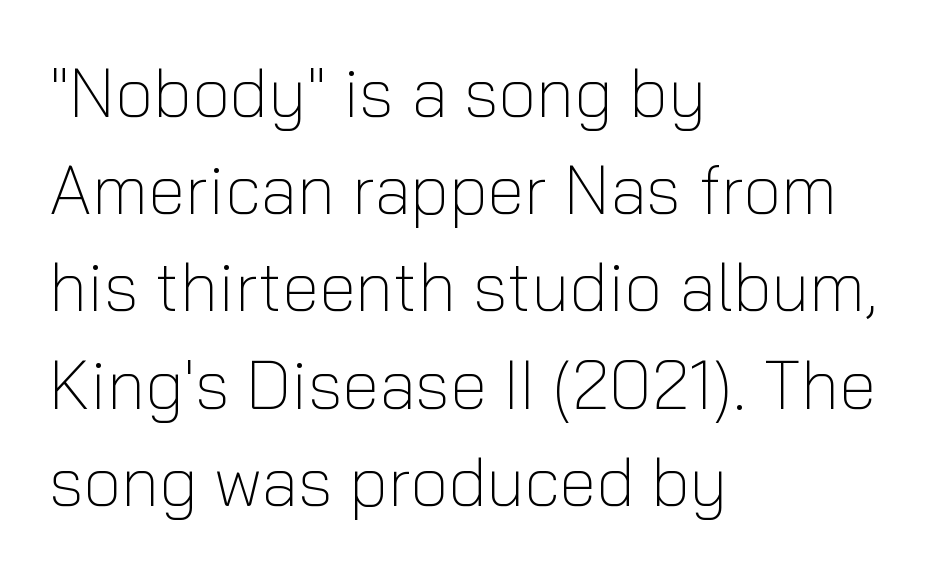
{"serif": "no", "italic": "no", "bold": "no", "weight": "light", "width": "normal", "stroke_contrast": "low", "x_height": "medium", "monospaced": "no", "underline": "no", "align": "left", "line_spacing": "normal", "line_spacing_ratio": 1.43, "letter_spacing": "normal", "letter_spacing_em": 0.0, "glyph_px": 68}
